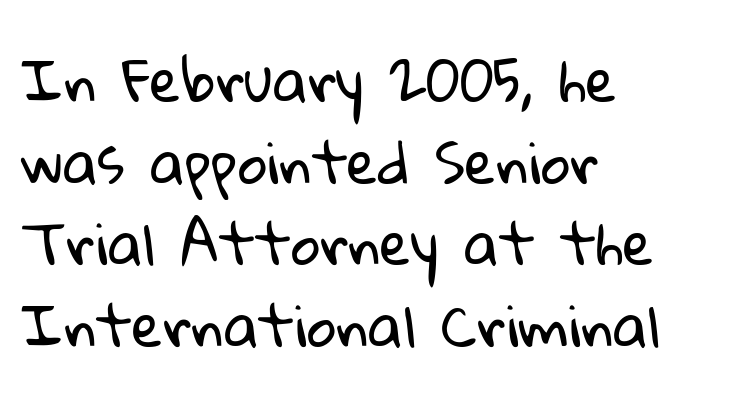
What's the leading like? Ordinary, nothing unusual. The characters are drawn with everyday or finer stroke widths. The passage shown has conventional tracking throughout. Font category for this specimen: sans-serif.
